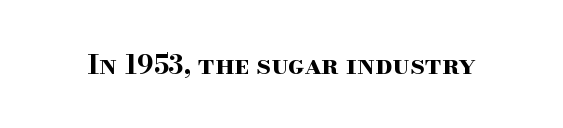
What stands out about the letter spacing? Nothing — it is the standard amount. No italicization has been applied; the sample stays upright. The gap between lines stays unmarked. Thick stems and heavy bowls — unmistakably bold.
